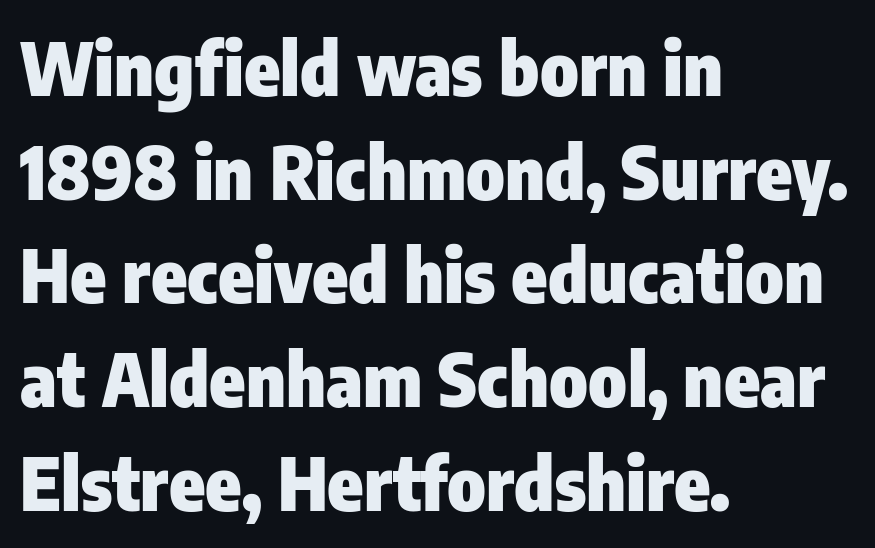
Q: Is the text bold? A: Yes.
Q: Is the text italic (slanted)? A: No, it is upright.
Q: Is the typeface a serif or a sans-serif typeface? A: Sans-serif.
Q: Is the text underlined? A: No.
Q: How is the paragraph aligned? A: Left-aligned.
Q: Is the spacing between letters normal or unusually wide? A: Normal.
Q: Is the spacing between lines tight, normal or loose? A: Normal.
Q: Width (condensed, normal, or wide)? A: Condensed.
Q: Stroke contrast? A: Low.
Q: x-height? A: Medium.
Q: Monospaced? A: No.
